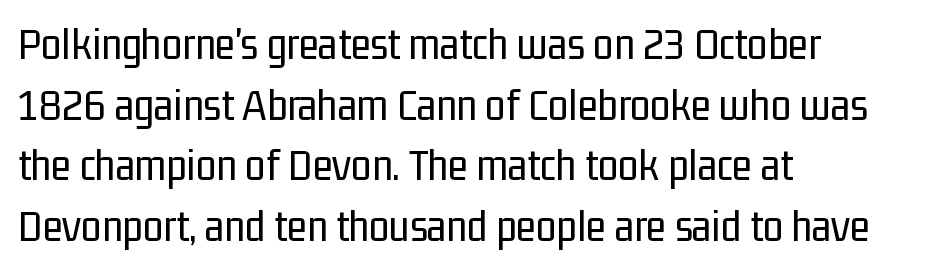
{"serif": "no", "italic": "no", "bold": "no", "weight": "regular", "width": "condensed", "stroke_contrast": "low", "x_height": "medium", "monospaced": "no", "underline": "no", "align": "left", "line_spacing": "normal", "line_spacing_ratio": 1.32, "letter_spacing": "normal", "letter_spacing_em": 0.0, "glyph_px": 46}
